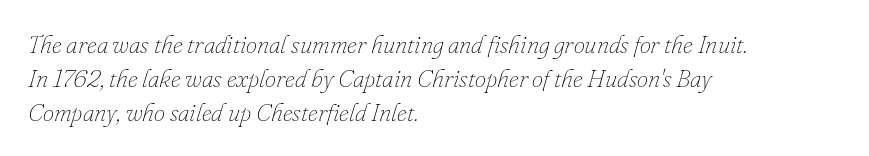
The image shows 25 px text type, italic (leaning right); set left-aligned, normal line spacing (1.36x), normal letter spacing, not underlined.
